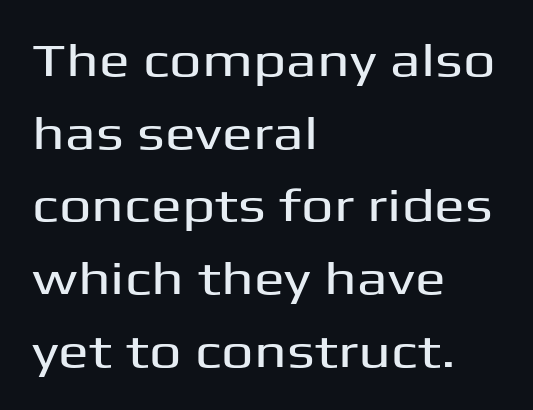
The image shows 46 px wide sans-serif type, upright; set left-aligned, normal line spacing (1.58x), normal letter spacing, not underlined; medium stroke contrast and a medium x-height.
